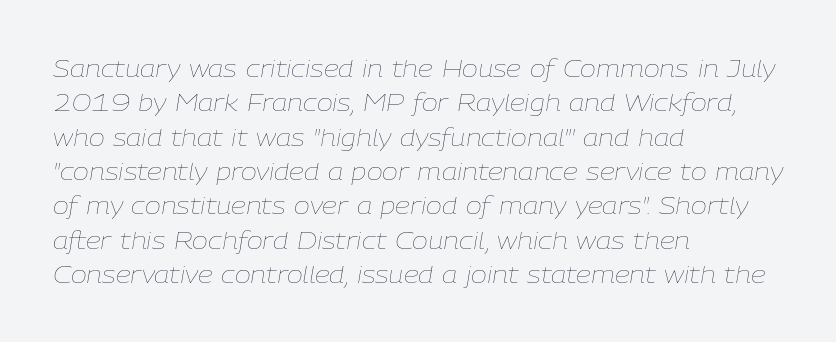
Q: Is the text bold? A: No.
Q: Is the text italic (slanted)? A: Yes, it leans right by about 9 degrees.
Q: Is the text underlined? A: No.
Q: How is the paragraph aligned? A: Left-aligned.
Q: Is the spacing between letters normal or unusually wide? A: Normal.
Q: Is the spacing between lines tight, normal or loose? A: Normal.
